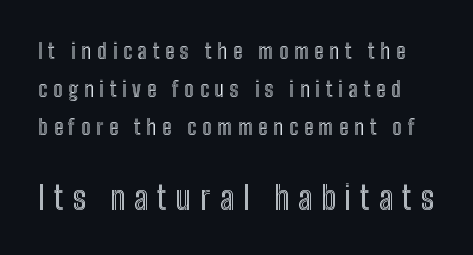
{"italic": "no", "width": "condensed", "x_height": "medium", "monospaced": "no", "underline": "no", "line_spacing_ratio": 1.81, "letter_spacing": "wide", "letter_spacing_em": 0.27, "larger_block": "second", "size_ratio": 1.52, "glyph_px": 32}
